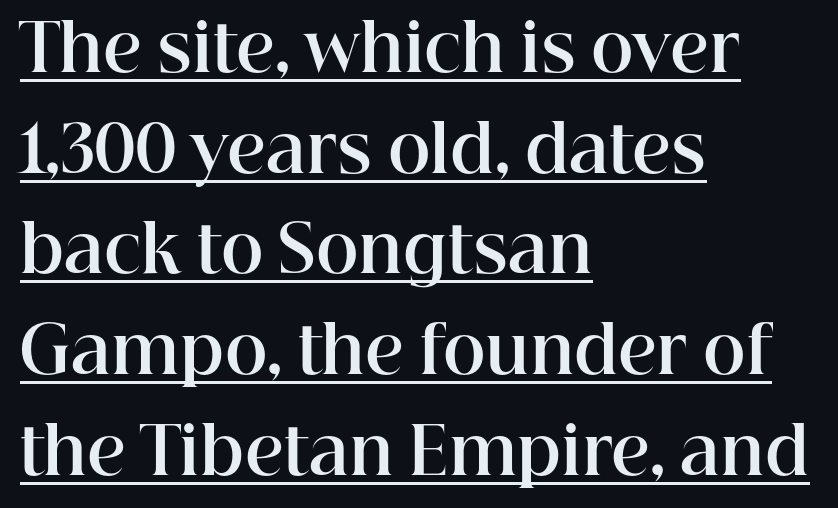
Q: Is the text bold? A: Yes.
Q: Is the text italic (slanted)? A: No, it is upright.
Q: Is the typeface a serif or a sans-serif typeface? A: Serif.
Q: Is the text underlined? A: Yes.
Q: How is the paragraph aligned? A: Left-aligned.
Q: Is the spacing between letters normal or unusually wide? A: Normal.
Q: Is the spacing between lines tight, normal or loose? A: Normal.
Q: Width (condensed, normal, or wide)? A: Normal.
Q: Stroke contrast? A: High.
Q: x-height? A: Medium.
Q: Monospaced? A: No.
